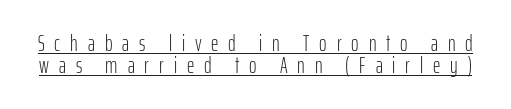
The image shows 23 px text type, upright; set tight line spacing (0.96x), unusually wide letter spacing (+0.43 em), underlined.
